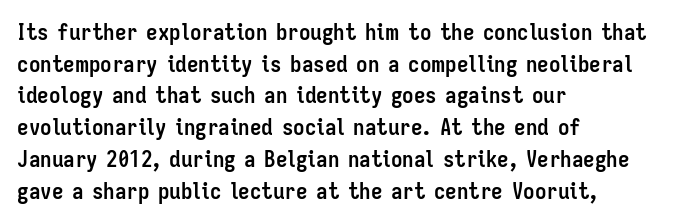
{"italic": "no", "bold": "yes", "underline": "no", "align": "left", "line_spacing": "normal", "line_spacing_ratio": 1.38, "letter_spacing": "normal", "letter_spacing_em": 0.0, "glyph_px": 23}
